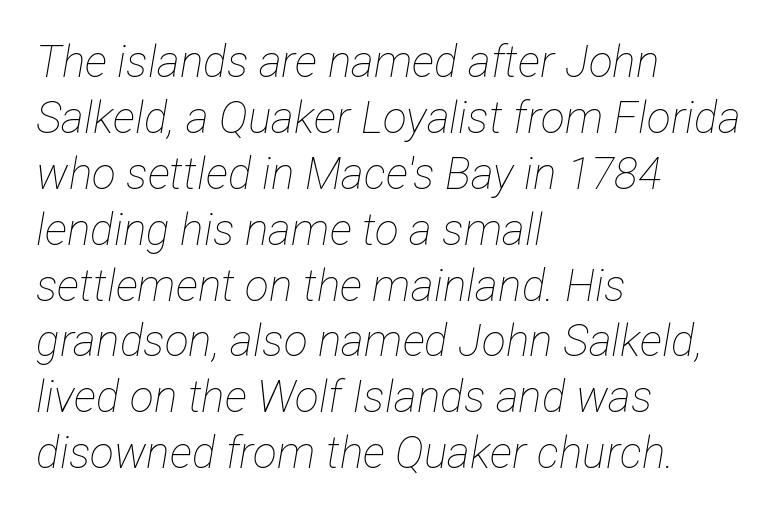
Q: Is the text bold? A: No.
Q: Is the text italic (slanted)? A: Yes, it leans right by about 12 degrees.
Q: Is the text underlined? A: No.
Q: How is the paragraph aligned? A: Left-aligned.
Q: Is the spacing between letters normal or unusually wide? A: Normal.
Q: Is the spacing between lines tight, normal or loose? A: Normal.
Q: Width (condensed, normal, or wide)? A: Condensed.
Q: Stroke contrast? A: Low.
Q: x-height? A: Medium.
Q: Monospaced? A: No.
